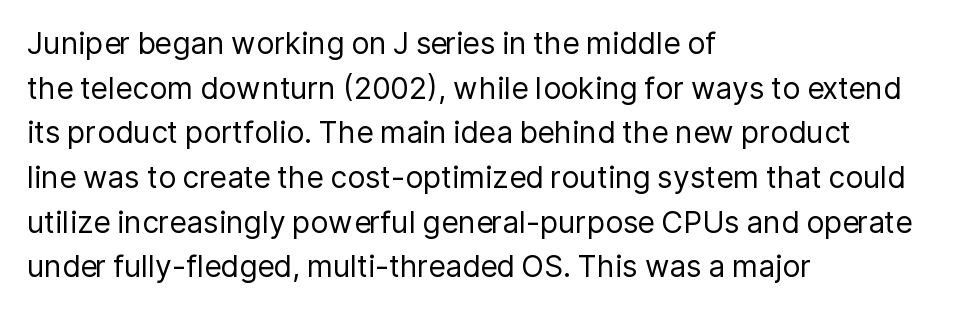
Q: Is the text bold? A: No.
Q: Is the text italic (slanted)? A: No, it is upright.
Q: Is the typeface a serif or a sans-serif typeface? A: Sans-serif.
Q: Is the text underlined? A: No.
Q: How is the paragraph aligned? A: Left-aligned.
Q: Is the spacing between letters normal or unusually wide? A: Normal.
Q: Is the spacing between lines tight, normal or loose? A: Normal.
Q: Width (condensed, normal, or wide)? A: Normal.
Q: Stroke contrast? A: Low.
Q: x-height? A: Medium.
Q: Monospaced? A: No.
